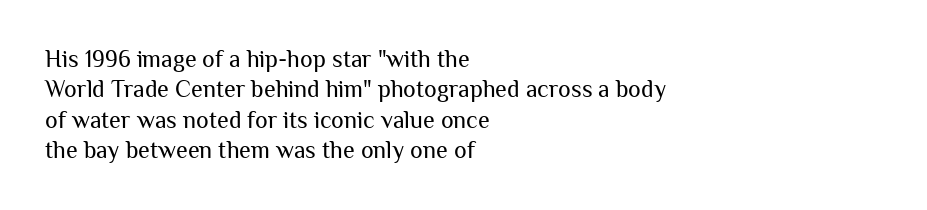
Q: Is the text bold? A: No.
Q: Is the text italic (slanted)? A: No, it is upright.
Q: Is the text underlined? A: No.
Q: How is the paragraph aligned? A: Left-aligned.
Q: Is the spacing between letters normal or unusually wide? A: Normal.
Q: Is the spacing between lines tight, normal or loose? A: Normal.
